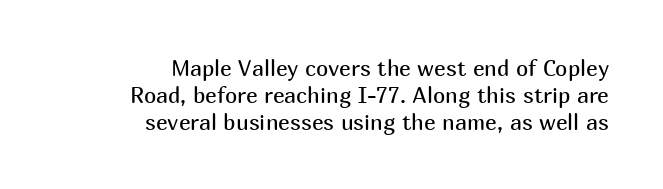
The image shows 22 px text type, upright; set right-aligned, line spacing 1.22x, normal letter spacing, not underlined.
